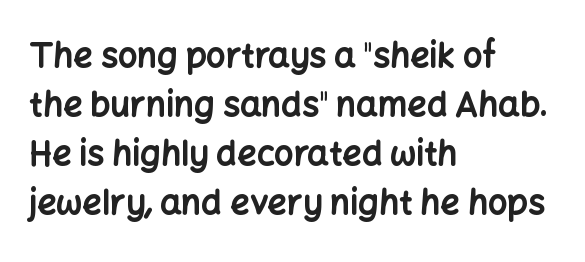
The typeface chosen for these lines omits serifs. Regarding leading, the lines here are spaced in the standard way. The line texture is even and compact thanks to regular tracking. The letters stand upright; this is a roman face. The glyphs are unaccompanied by any horizontal stroke below them. Typographic density is high because the face is bold.
